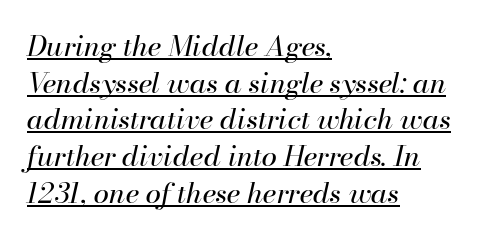
{"italic": "yes", "lean": "right", "slant_degrees": 13, "bold": "no", "weight": "regular", "width": "normal", "stroke_contrast": "high", "x_height": "small", "monospaced": "no", "underline": "yes", "align": "left", "line_spacing": "normal", "line_spacing_ratio": 1.31, "letter_spacing": "normal", "letter_spacing_em": 0.0, "glyph_px": 28}
